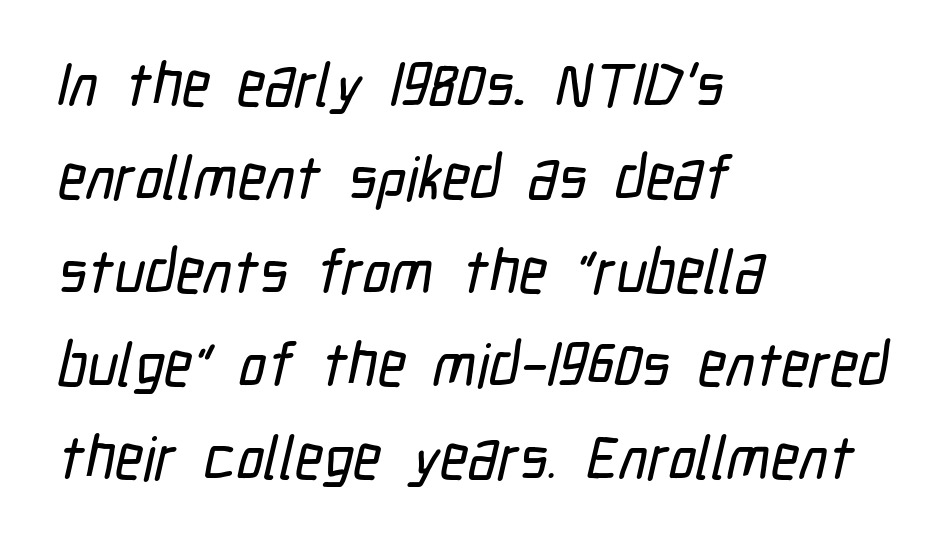
The image shows 61 px condensed sans-serif type; set left-aligned, normal line spacing (1.53x), normal letter spacing, not underlined; low stroke contrast and a medium x-height.
